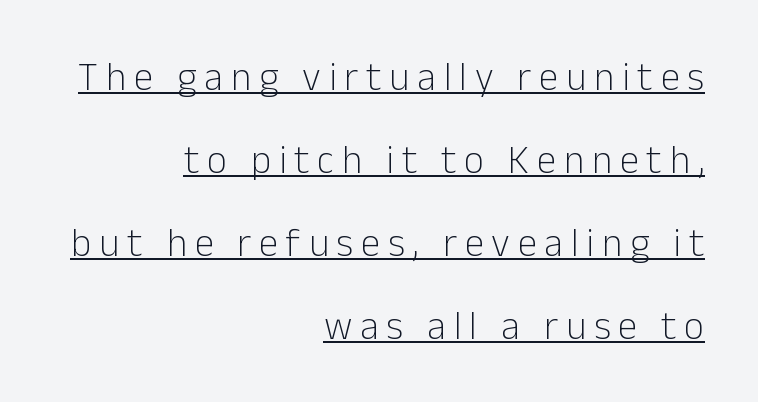
Q: Is the text bold? A: No.
Q: Is the text italic (slanted)? A: No, it is upright.
Q: Is the typeface a serif or a sans-serif typeface? A: Sans-serif.
Q: Is the text underlined? A: Yes.
Q: How is the paragraph aligned? A: Right-aligned.
Q: Is the spacing between letters normal or unusually wide? A: Unusually wide.
Q: Is the spacing between lines tight, normal or loose? A: Loose.
Q: Width (condensed, normal, or wide)? A: Normal.
Q: Stroke contrast? A: Low.
Q: x-height? A: Medium.
Q: Monospaced? A: No.
